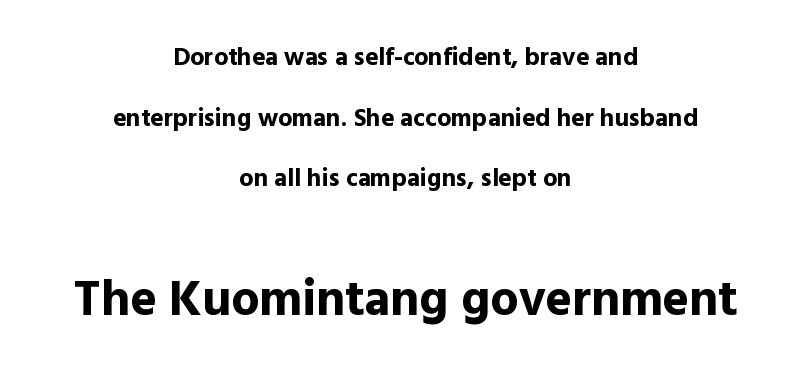
This layout puts the modest block above and the oversized block below. Only glyphs here, with clear space below each row. The tracking reads as untouched default to a designer's eye. Summary of vertical rhythm: relaxed, with wide interline spacing.
